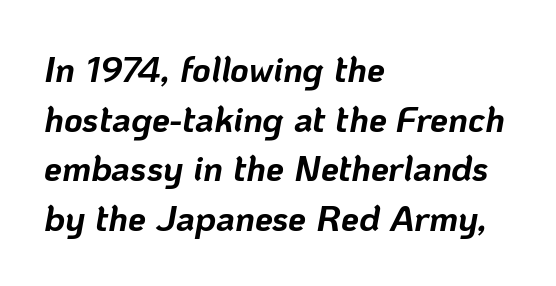
Q: Is the text bold? A: Yes.
Q: Is the text italic (slanted)? A: Yes, it leans right by about 10 degrees.
Q: Is the text underlined? A: No.
Q: How is the paragraph aligned? A: Left-aligned.
Q: Is the spacing between letters normal or unusually wide? A: Normal.
Q: Is the spacing between lines tight, normal or loose? A: Normal.
Q: Width (condensed, normal, or wide)? A: Normal.
Q: Stroke contrast? A: Low.
Q: x-height? A: Medium.
Q: Monospaced? A: No.
